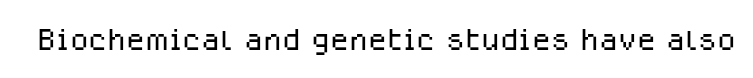
{"serif": "no", "italic": "no", "bold": "no", "weight": "light", "width": "normal", "stroke_contrast": "low", "x_height": "medium", "monospaced": "no", "underline": "no", "letter_spacing": "normal", "letter_spacing_em": 0.0, "glyph_px": 43}
